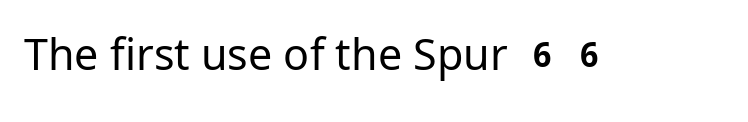
{"serif": "no", "italic": "no", "bold": "no", "weight": "regular", "width": "normal", "stroke_contrast": "low", "x_height": "medium", "monospaced": "no", "underline": "no", "letter_spacing": "normal", "letter_spacing_em": 0.0, "glyph_px": 43}
